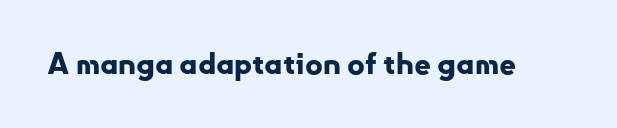
The image shows 30 px bold sans-serif type, upright; set normal letter spacing, not underlined; low stroke contrast and a small x-height.
